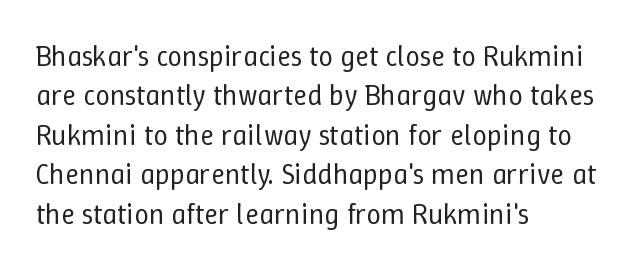
{"italic": "no", "bold": "no", "weight": "regular", "width": "normal", "stroke_contrast": "low", "x_height": "medium", "monospaced": "no", "underline": "no", "align": "left", "line_spacing": "normal", "line_spacing_ratio": 1.36, "letter_spacing": "normal", "letter_spacing_em": 0.0, "glyph_px": 29}
